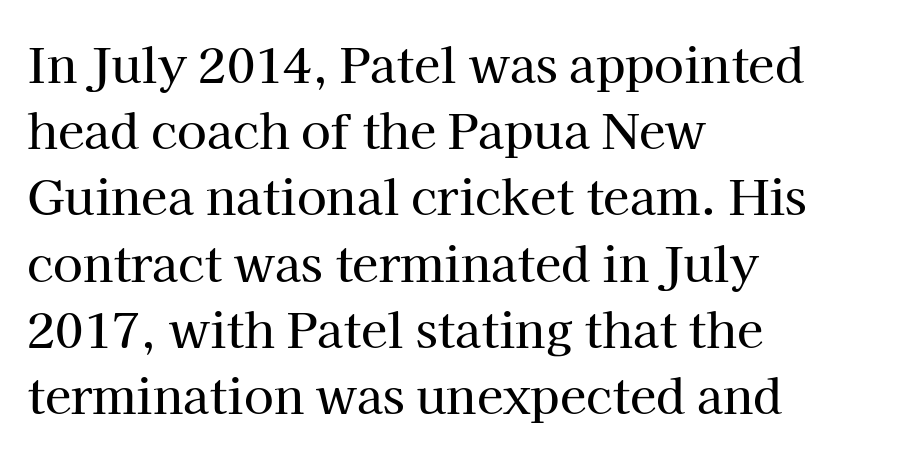
The image shows 48 px serif type, upright; set left-aligned, normal line spacing (1.38x), normal letter spacing, not underlined; high stroke contrast and a medium x-height.
